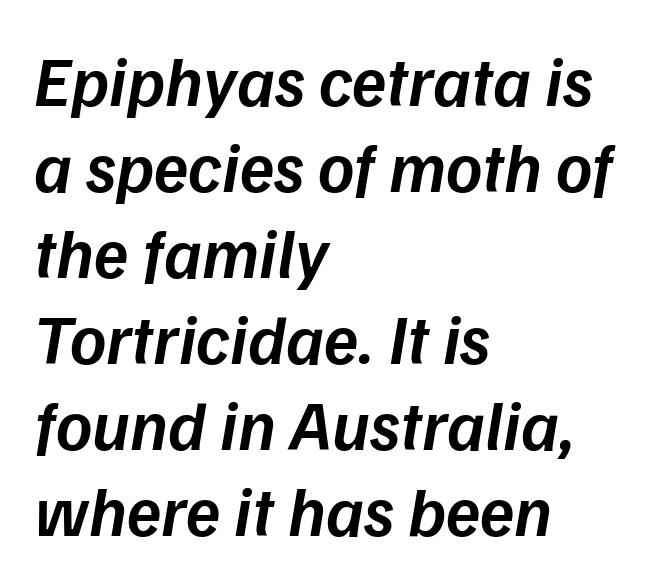
Q: Is the text bold? A: Semi-bold.
Q: Is the text italic (slanted)? A: Yes, it leans right by about 9 degrees.
Q: Is the text underlined? A: No.
Q: How is the paragraph aligned? A: Left-aligned.
Q: Is the spacing between letters normal or unusually wide? A: Normal.
Q: Width (condensed, normal, or wide)? A: Normal.
Q: Stroke contrast? A: Low.
Q: x-height? A: Medium.
Q: Monospaced? A: No.
